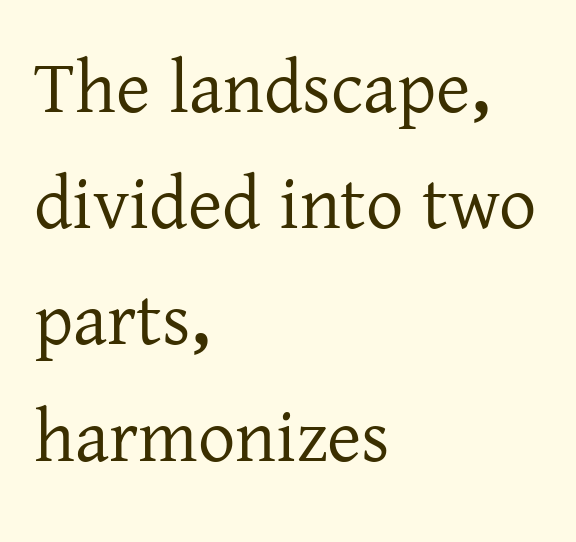
{"serif": "yes", "italic": "no", "width": "normal", "stroke_contrast": "low", "x_height": "medium", "monospaced": "no", "underline": "no", "align": "left", "line_spacing": "normal", "line_spacing_ratio": 1.57, "letter_spacing": "normal", "letter_spacing_em": 0.0, "glyph_px": 74}
